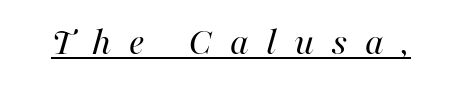
Q: Is the text bold? A: No.
Q: Is the text italic (slanted)? A: Yes, it leans right by about 16 degrees.
Q: Is the text underlined? A: Yes.
Q: Is the spacing between letters normal or unusually wide? A: Unusually wide.
Q: Width (condensed, normal, or wide)? A: Normal.
Q: Stroke contrast? A: High.
Q: x-height? A: Medium.
Q: Monospaced? A: No.
